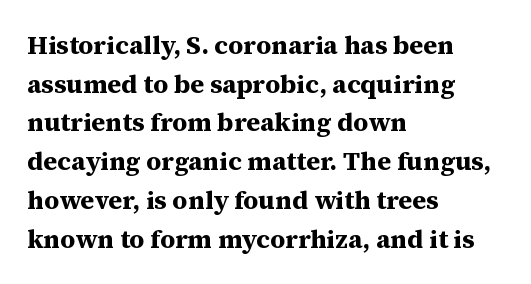
{"italic": "no", "bold": "yes", "underline": "no", "align": "left", "line_spacing": "normal", "line_spacing_ratio": 1.49, "letter_spacing": "normal", "letter_spacing_em": 0.0, "glyph_px": 26}
